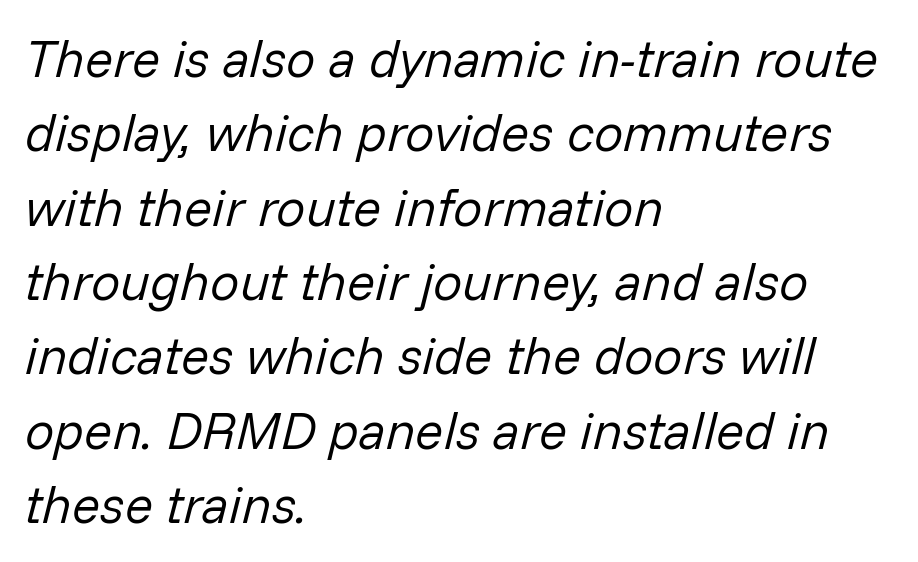
Q: Is the text bold? A: No.
Q: Is the text italic (slanted)? A: Yes, it leans right by about 14 degrees.
Q: Is the text underlined? A: No.
Q: How is the paragraph aligned? A: Left-aligned.
Q: Is the spacing between letters normal or unusually wide? A: Normal.
Q: Is the spacing between lines tight, normal or loose? A: Normal.
Q: Width (condensed, normal, or wide)? A: Normal.
Q: Stroke contrast? A: Low.
Q: x-height? A: Medium.
Q: Monospaced? A: No.
